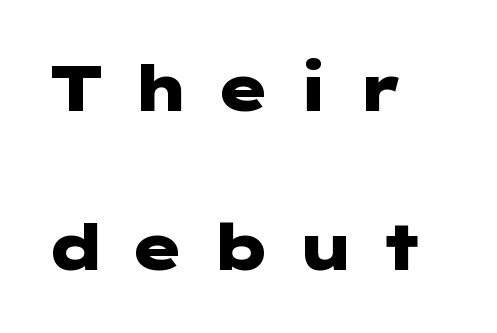
{"serif": "no", "italic": "no", "bold": "yes", "weight": "heavy", "width": "wide", "stroke_contrast": "low", "x_height": "medium", "underline": "no", "align": "left", "line_spacing": "loose", "line_spacing_ratio": 2.48, "letter_spacing": "wide", "letter_spacing_em": 0.37, "glyph_px": 64}
